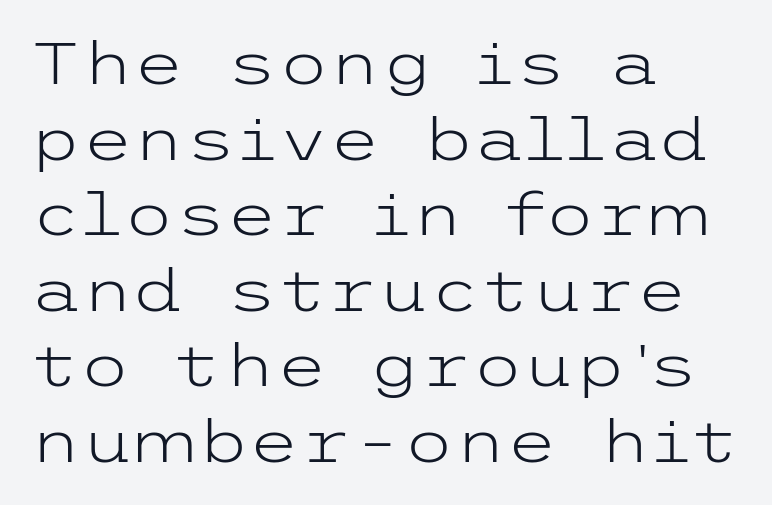
The image shows 59 px light, wide sans-serif type, upright; set left-aligned, normal line spacing (1.28x), normal letter spacing, not underlined; low stroke contrast and a medium x-height.
